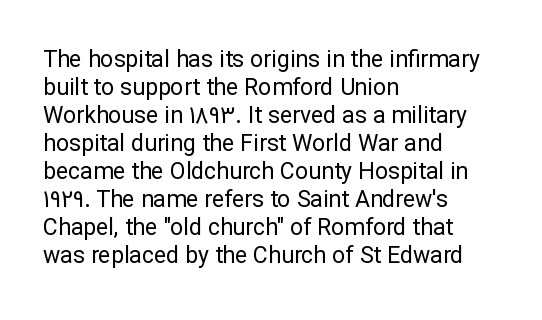
{"italic": "no", "bold": "no", "underline": "no", "align": "left", "line_spacing_ratio": 1.22, "letter_spacing": "normal", "letter_spacing_em": 0.0, "glyph_px": 23}
